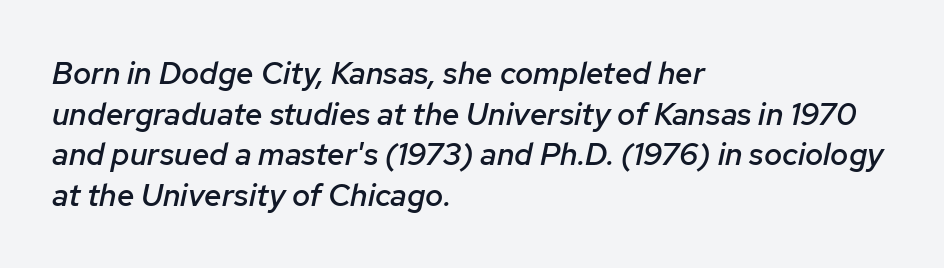
The image shows 31 px semibold type, italic (leaning right); set left-aligned, normal line spacing (1.31x), normal letter spacing, not underlined; low stroke contrast and a medium x-height.
